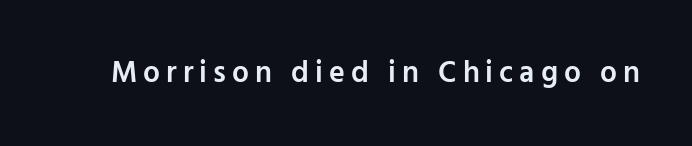
This sample uses a sans-serif face. The face used here is a semibold: visibly heavier than regular, lighter than bold. Underline: absent. Style check: upright.
